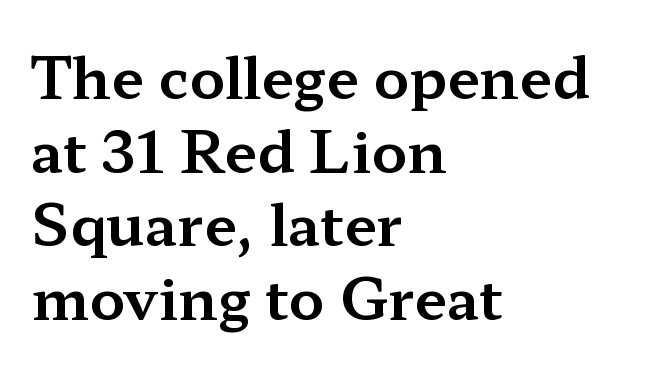
{"serif": "yes", "italic": "no", "width": "wide", "stroke_contrast": "medium", "x_height": "medium", "monospaced": "no", "underline": "no", "align": "left", "line_spacing": "normal", "line_spacing_ratio": 1.27, "letter_spacing": "normal", "letter_spacing_em": 0.0, "glyph_px": 58}
